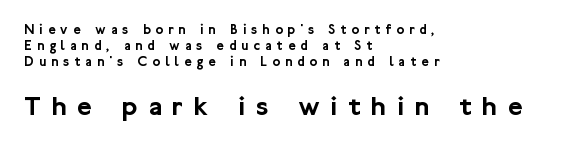
The image shows 29 px sans-serif type, upright; set left-aligned, tight line spacing (1.13x), unusually wide letter spacing (+0.37 em), not underlined; the second (bottom) block is 2.07x larger; low stroke contrast and a medium x-height.
